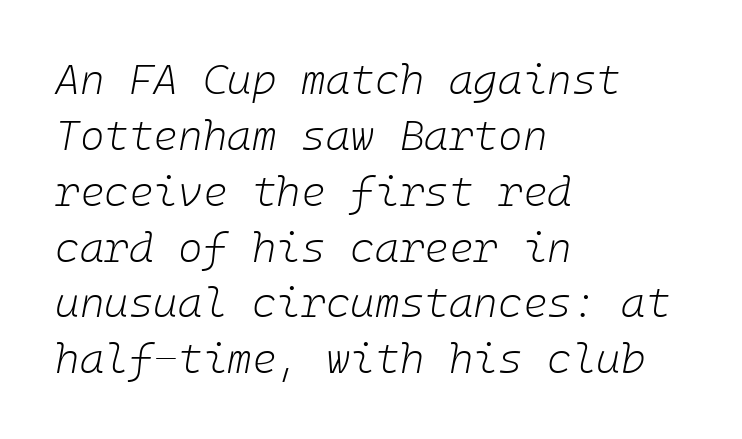
The image shows 42 px light type, italic (leaning right); set left-aligned, normal line spacing (1.33x), normal letter spacing, not underlined; low stroke contrast and a medium x-height.
